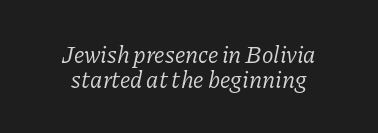
The image shows 24 px text type, italic (leaning right); set centered, tight line spacing (1.06x), normal letter spacing, not underlined.
